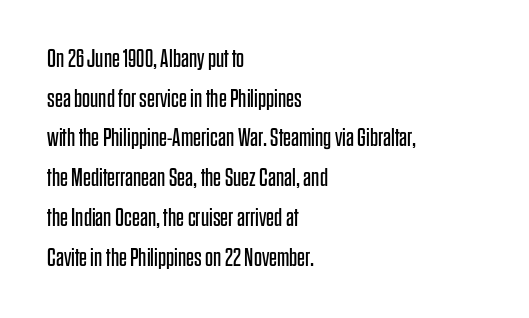
Q: Is the text bold? A: No.
Q: Is the text italic (slanted)? A: No, it is upright.
Q: Is the text underlined? A: No.
Q: How is the paragraph aligned? A: Left-aligned.
Q: Is the spacing between letters normal or unusually wide? A: Normal.
Q: Is the spacing between lines tight, normal or loose? A: Normal.
